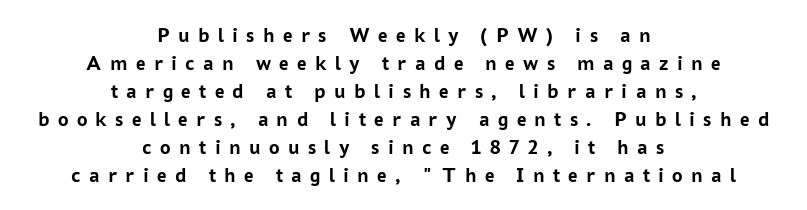
The image shows 21 px bold type, upright; set centered, normal line spacing (1.33x), unusually wide letter spacing (+0.4 em), not underlined.
